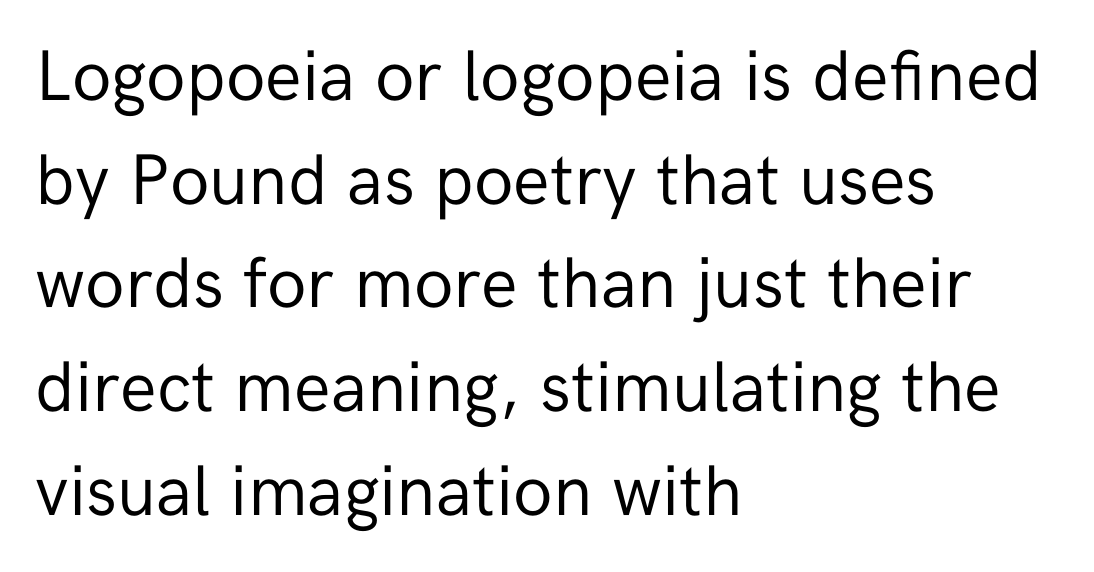
{"serif": "no", "italic": "no", "bold": "no", "weight": "regular", "width": "normal", "stroke_contrast": "low", "x_height": "medium", "monospaced": "no", "underline": "no", "align": "left", "line_spacing": "normal", "line_spacing_ratio": 1.44, "letter_spacing": "normal", "letter_spacing_em": 0.0, "glyph_px": 72}
